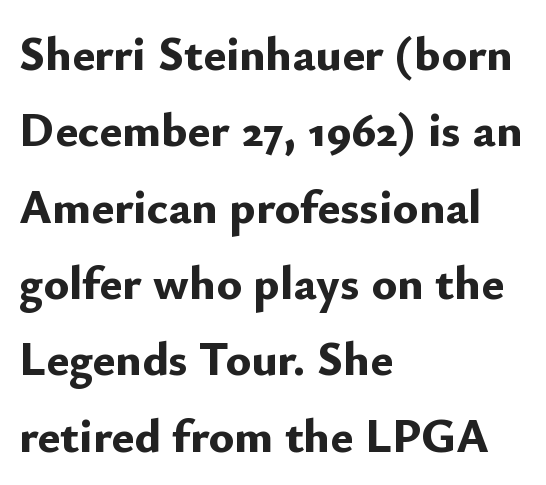
Q: Is the text bold? A: Yes.
Q: Is the text italic (slanted)? A: No, it is upright.
Q: Is the typeface a serif or a sans-serif typeface? A: Sans-serif.
Q: Is the text underlined? A: No.
Q: How is the paragraph aligned? A: Left-aligned.
Q: Is the spacing between letters normal or unusually wide? A: Normal.
Q: Is the spacing between lines tight, normal or loose? A: Normal.
Q: Width (condensed, normal, or wide)? A: Normal.
Q: Stroke contrast? A: Low.
Q: x-height? A: Small.
Q: Monospaced? A: No.
